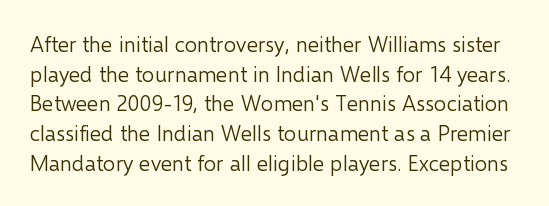
The image shows 22 px text type, upright; set normal line spacing (1.35x), normal letter spacing, not underlined.
